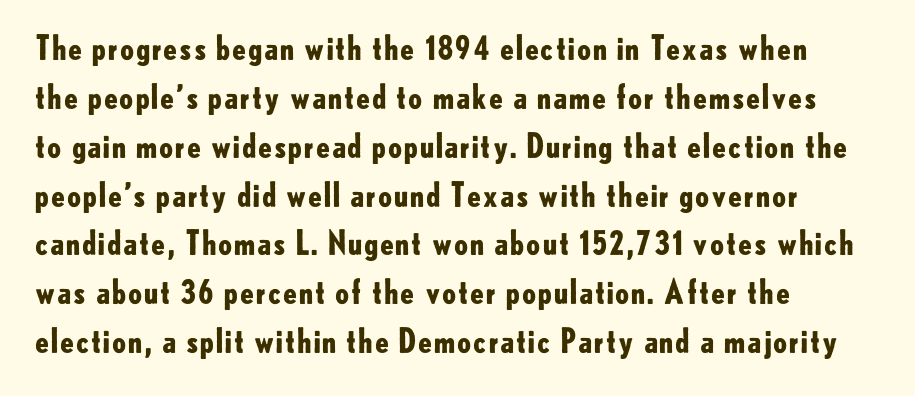
I'd describe the lettering as bold — thick and assertive. No feet cap the strokes, marking this as sans-serif type. The string is rendered with underlining switched off. Horizontally, the lines are justified to the leading edge only. Look at the tracking — it's just the regular setting, nothing added.
